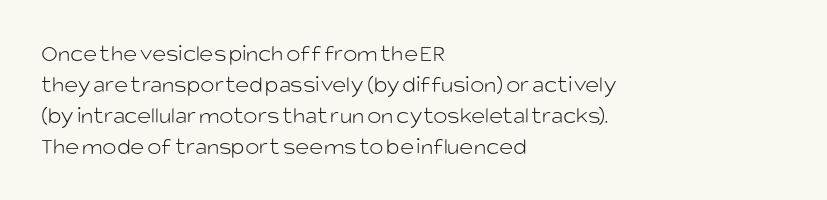
The image shows 24 px text type, upright; set left-aligned, normal line spacing (1.29x), normal letter spacing, not underlined.
